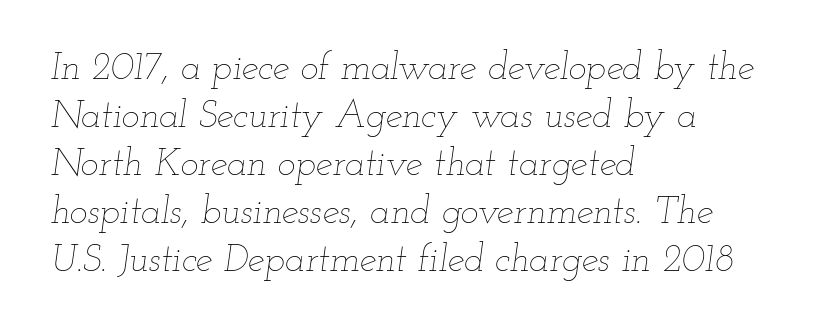
The image shows 38 px thin, wide type, italic (leaning right); set left-aligned, normal line spacing (1.26x), normal letter spacing, not underlined; low stroke contrast and a small x-height.
